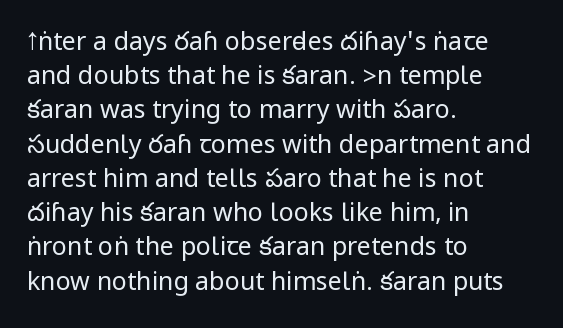
The area under the type is left untouched. A roman cut, with each character standing at attention. Observe the ordinary spacing: letters are neighbours, not strangers. Notice how the passage keeps a crisp vertical edge on the left only.
